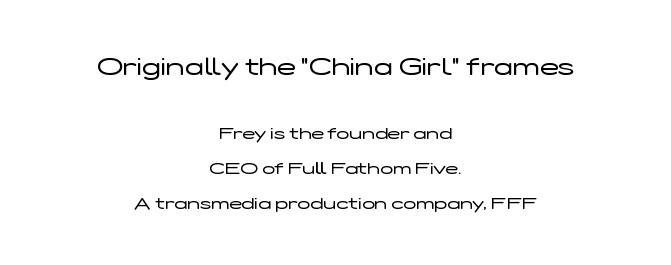
Q: Is the text bold? A: No.
Q: Is the text italic (slanted)? A: No, it is upright.
Q: Is the text underlined? A: No.
Q: How is the paragraph aligned? A: Centered.
Q: Is the spacing between letters normal or unusually wide? A: Normal.
Q: Is the spacing between lines tight, normal or loose? A: Loose.
Q: Which block of text is set in a larger size, the first (top) or the second (bottom)? A: The first (top) one.
